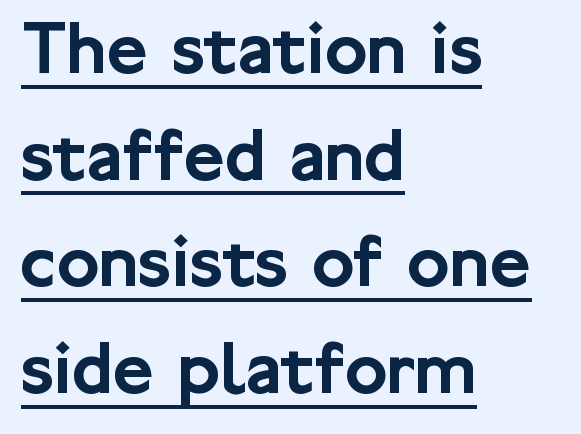
Q: Is the text italic (slanted)? A: No, it is upright.
Q: Is the typeface a serif or a sans-serif typeface? A: Sans-serif.
Q: Is the text underlined? A: Yes.
Q: How is the paragraph aligned? A: Left-aligned.
Q: Is the spacing between letters normal or unusually wide? A: Normal.
Q: Is the spacing between lines tight, normal or loose? A: Normal.
Q: Width (condensed, normal, or wide)? A: Normal.
Q: Stroke contrast? A: Low.
Q: x-height? A: Medium.
Q: Monospaced? A: No.
